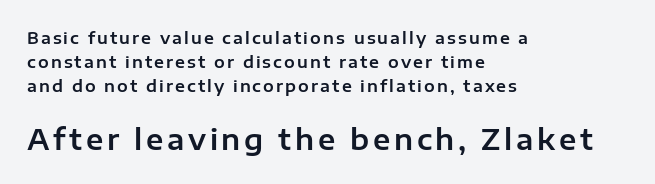
The image shows 28 px sans-serif type, upright; set left-aligned, normal line spacing (1.49x), not underlined; the second (bottom) block is 1.75x larger; low stroke contrast and a medium x-height.
